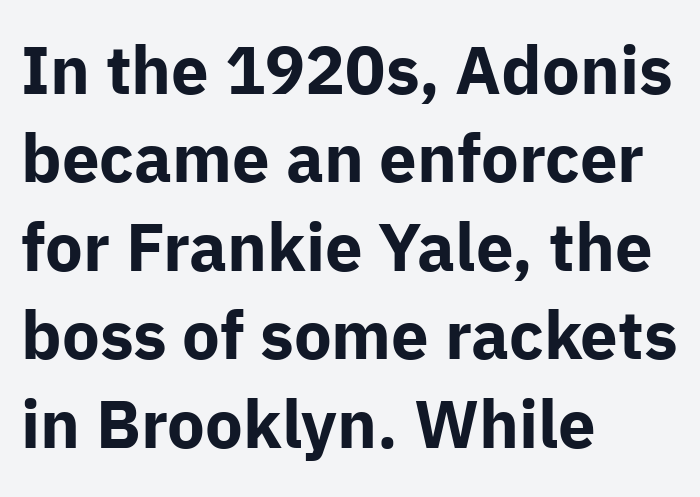
Q: Is the text bold? A: Yes.
Q: Is the text italic (slanted)? A: No, it is upright.
Q: Is the typeface a serif or a sans-serif typeface? A: Sans-serif.
Q: Is the text underlined? A: No.
Q: How is the paragraph aligned? A: Left-aligned.
Q: Is the spacing between letters normal or unusually wide? A: Normal.
Q: Is the spacing between lines tight, normal or loose? A: Normal.
Q: Width (condensed, normal, or wide)? A: Normal.
Q: Stroke contrast? A: Low.
Q: x-height? A: Medium.
Q: Monospaced? A: No.
